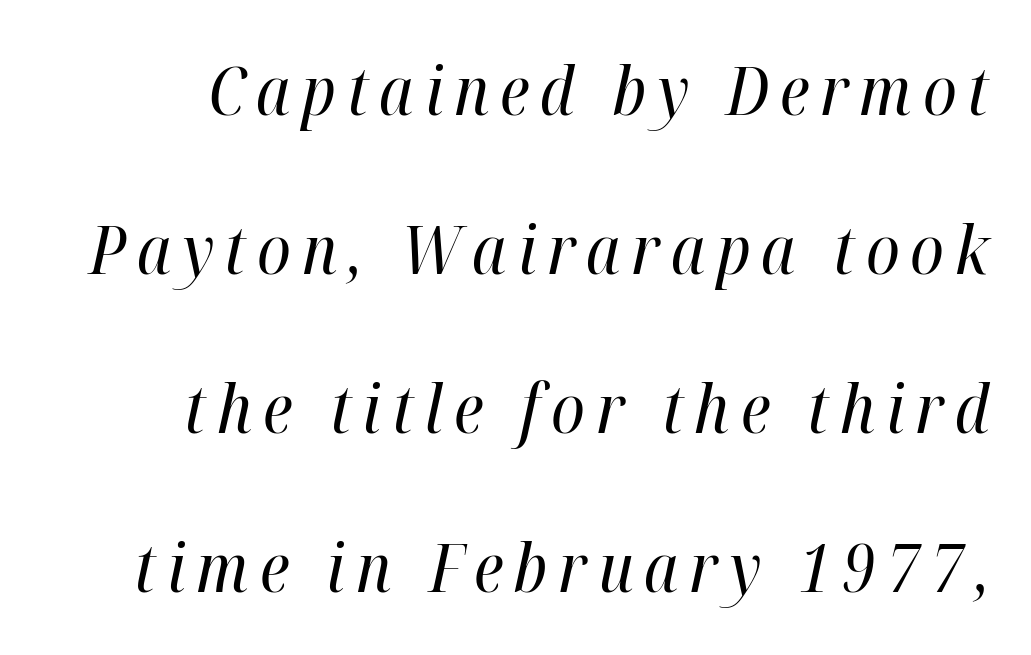
The image shows 68 px regular-weight, condensed type, italic (leaning right); set right-aligned, loose line spacing (2.34x), not underlined; high stroke contrast and a medium x-height.
